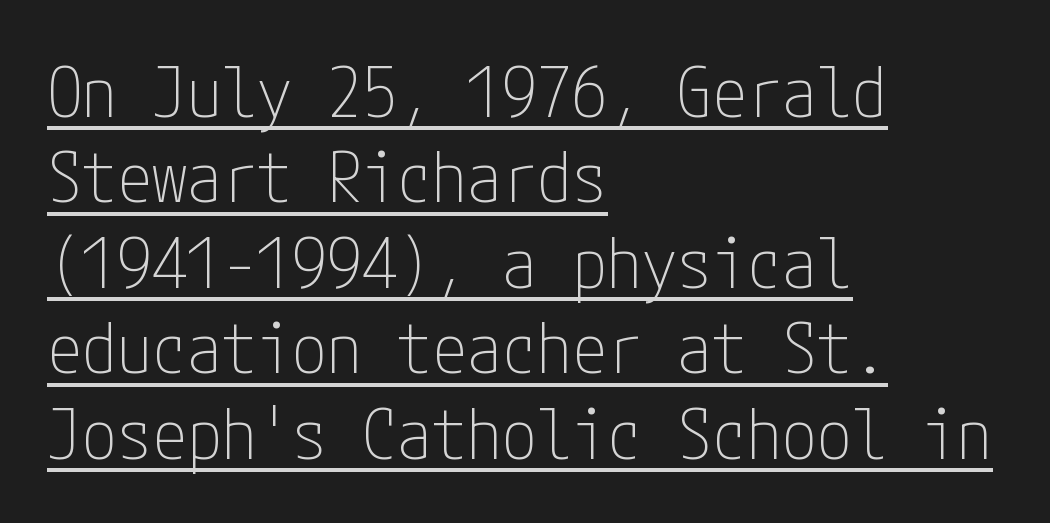
{"serif": "no", "italic": "no", "bold": "no", "weight": "thin", "width": "condensed", "stroke_contrast": "low", "x_height": "medium", "underline": "yes", "align": "left", "line_spacing_ratio": 1.22, "letter_spacing": "normal", "letter_spacing_em": 0.0, "glyph_px": 70}
